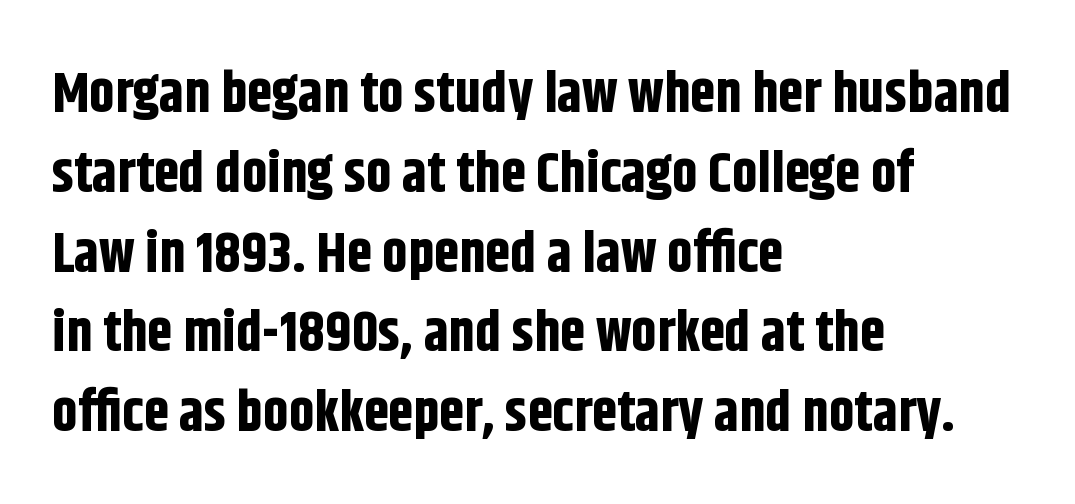
The image shows 57 px bold, condensed sans-serif type, upright; set left-aligned, normal line spacing (1.4x), normal letter spacing, not underlined; low stroke contrast and a large x-height.
